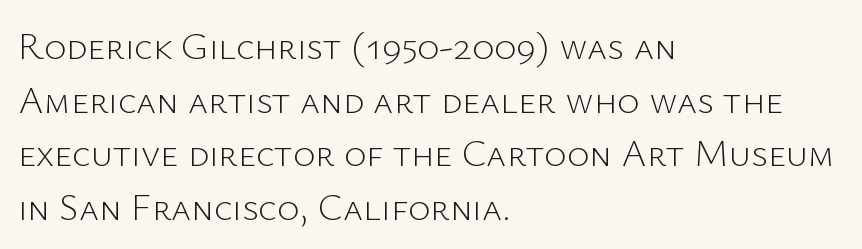
The image shows 38 px light sans-serif type, upright; set left-aligned, normal line spacing (1.41x), normal letter spacing, not underlined; low stroke contrast and a medium x-height.
